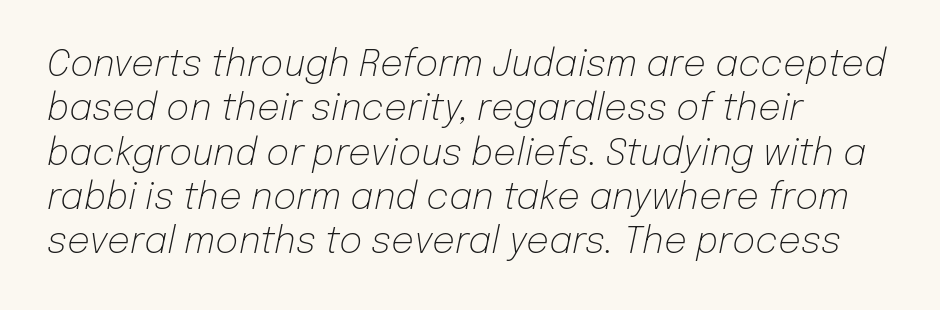
The image shows 36 px light type, italic (leaning right); set left-aligned, line spacing 1.23x, normal letter spacing, not underlined; low stroke contrast and a medium x-height.
